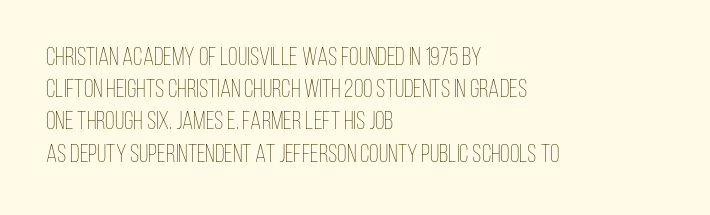
Q: Is the text bold? A: No.
Q: Is the text italic (slanted)? A: No, it is upright.
Q: Is the text underlined? A: No.
Q: How is the paragraph aligned? A: Left-aligned.
Q: Is the spacing between letters normal or unusually wide? A: Normal.
Q: Is the spacing between lines tight, normal or loose? A: Normal.
